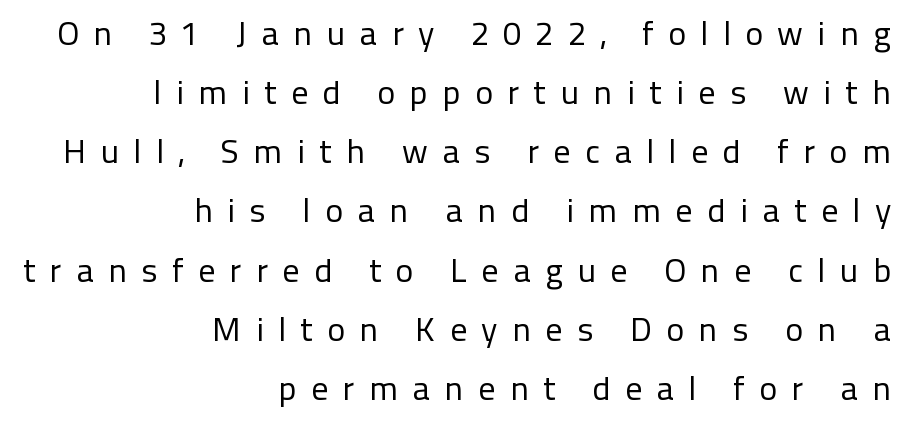
The image shows 34 px regular-weight sans-serif type, upright; set right-aligned, line spacing 1.74x, unusually wide letter spacing (+0.42 em), not underlined; low stroke contrast and a medium x-height.
